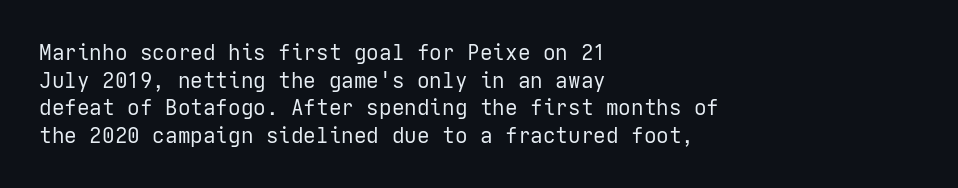
The image shows 21 px text type, upright; set left-aligned, normal line spacing (1.31x), normal letter spacing, not underlined.
